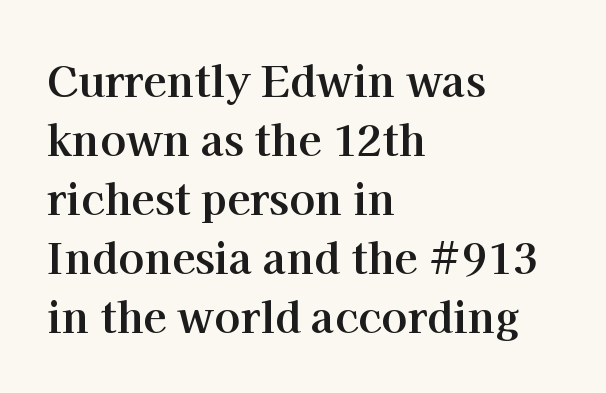
The image shows 43 px bold serif type, upright; set left-aligned, normal line spacing (1.37x), normal letter spacing, not underlined; high stroke contrast and a medium x-height.
